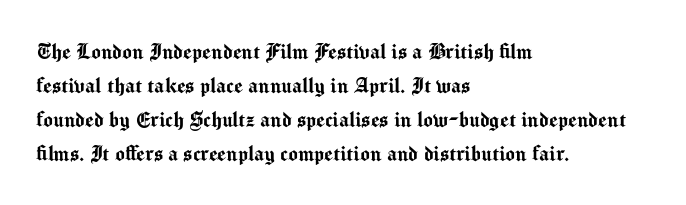
Q: Is the text italic (slanted)? A: No, it is upright.
Q: Is the text underlined? A: No.
Q: How is the paragraph aligned? A: Left-aligned.
Q: Is the spacing between letters normal or unusually wide? A: Normal.
Q: Is the spacing between lines tight, normal or loose? A: Normal.
